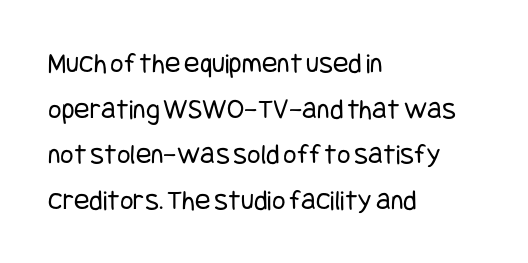
{"serif": "no", "italic": "no", "bold": "no", "weight": "regular", "width": "condensed", "stroke_contrast": "low", "x_height": "large", "underline": "no", "align": "left", "line_spacing": "normal", "line_spacing_ratio": 1.57, "letter_spacing": "normal", "letter_spacing_em": 0.0, "glyph_px": 29}
